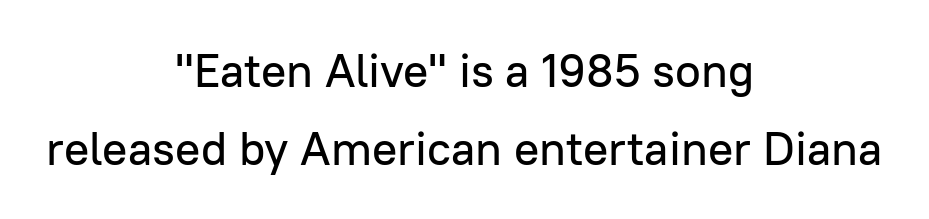
{"serif": "no", "italic": "no", "width": "normal", "stroke_contrast": "low", "x_height": "medium", "monospaced": "no", "underline": "no", "align": "center", "line_spacing": "normal", "line_spacing_ratio": 1.66, "letter_spacing": "normal", "letter_spacing_em": 0.0, "glyph_px": 47}
